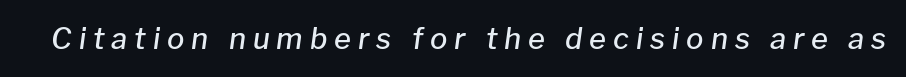
The image shows 29 px semibold type, italic (leaning right); set unusually wide letter spacing (+0.24 em), not underlined; low stroke contrast and a medium x-height.
